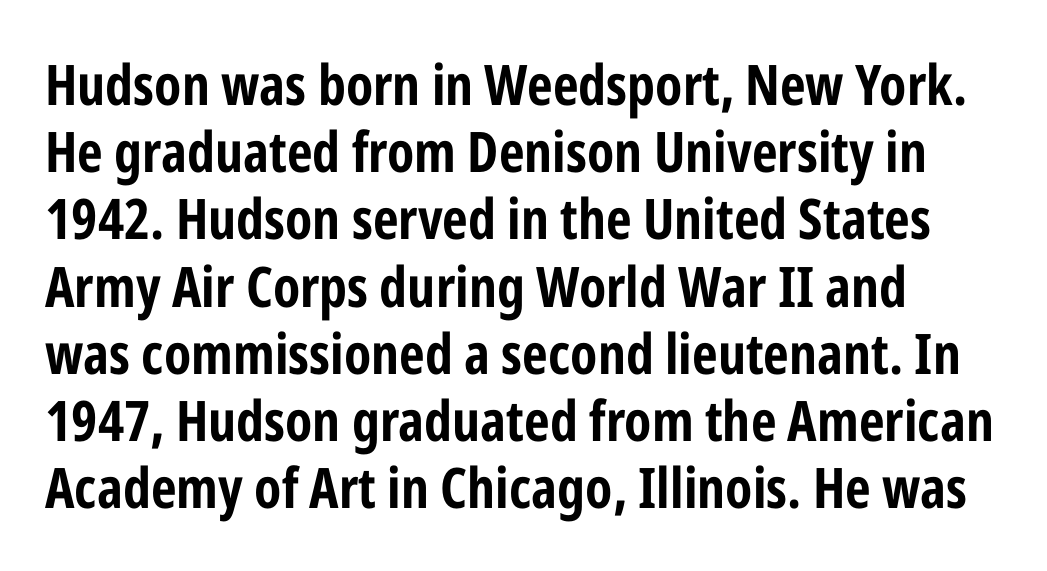
{"serif": "no", "italic": "no", "bold": "yes", "weight": "bold", "width": "condensed", "stroke_contrast": "low", "x_height": "medium", "monospaced": "no", "underline": "no", "line_spacing_ratio": 1.2, "letter_spacing": "normal", "letter_spacing_em": 0.0, "glyph_px": 56}
